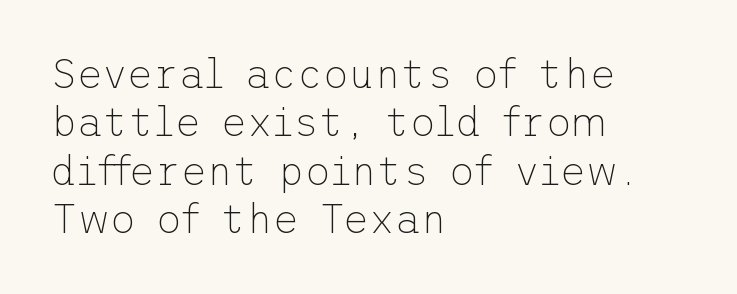
The image shows 40 px thin sans-serif type, upright; set left-aligned, line spacing 1.21x, normal letter spacing, not underlined; low stroke contrast and a medium x-height.
